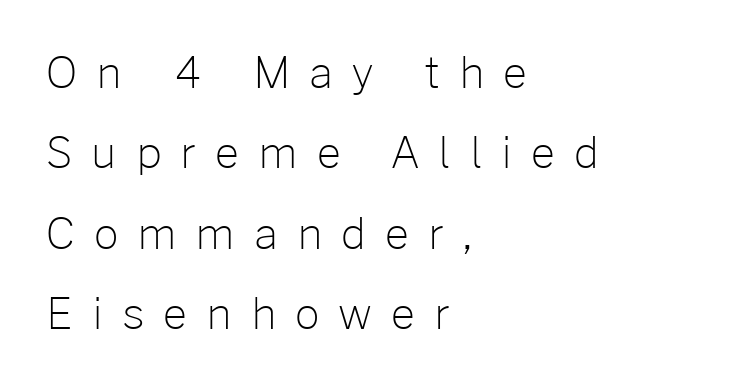
Q: Is the text bold? A: No.
Q: Is the text italic (slanted)? A: No, it is upright.
Q: Is the typeface a serif or a sans-serif typeface? A: Sans-serif.
Q: Is the text underlined? A: No.
Q: How is the paragraph aligned? A: Left-aligned.
Q: Is the spacing between letters normal or unusually wide? A: Unusually wide.
Q: Width (condensed, normal, or wide)? A: Normal.
Q: Stroke contrast? A: Low.
Q: x-height? A: Medium.
Q: Monospaced? A: No.
